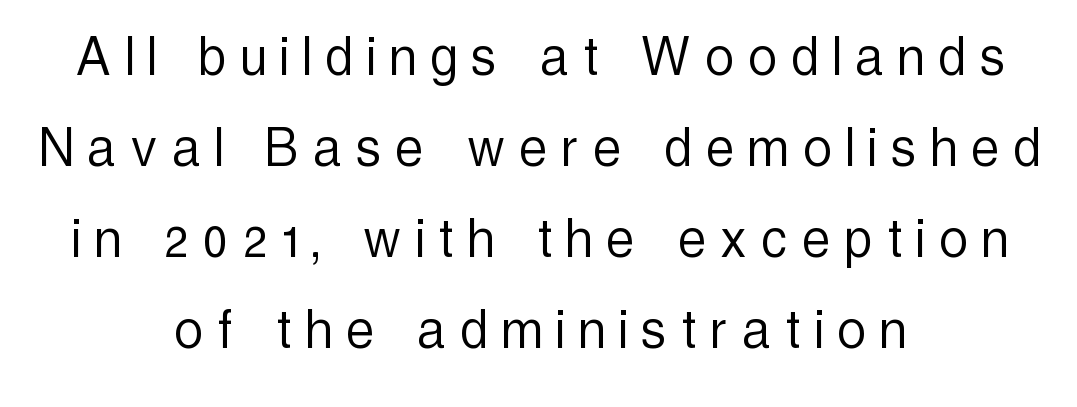
Q: Is the text bold? A: No.
Q: Is the text italic (slanted)? A: No, it is upright.
Q: Is the typeface a serif or a sans-serif typeface? A: Sans-serif.
Q: Is the text underlined? A: No.
Q: How is the paragraph aligned? A: Centered.
Q: Is the spacing between letters normal or unusually wide? A: Unusually wide.
Q: Is the spacing between lines tight, normal or loose? A: Normal.
Q: Width (condensed, normal, or wide)? A: Condensed.
Q: x-height? A: Medium.
Q: Monospaced? A: No.
